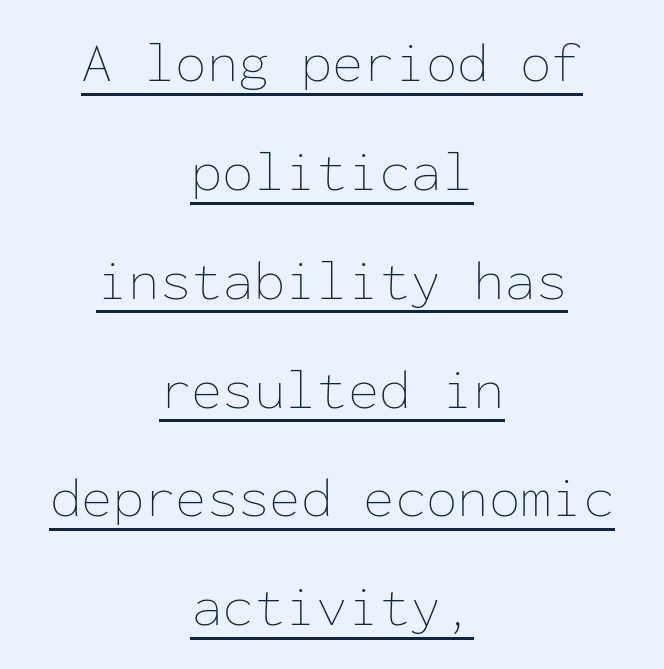
The image shows 57 px thin type, upright, monospaced; set centered, loose line spacing (1.91x), normal letter spacing, underlined; low stroke contrast and a medium x-height.
